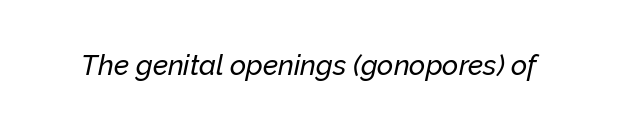
Q: Is the text italic (slanted)? A: Yes, it leans right by about 12 degrees.
Q: Is the text underlined? A: No.
Q: Is the spacing between letters normal or unusually wide? A: Normal.
Q: Width (condensed, normal, or wide)? A: Normal.
Q: Stroke contrast? A: Low.
Q: x-height? A: Medium.
Q: Monospaced? A: No.
